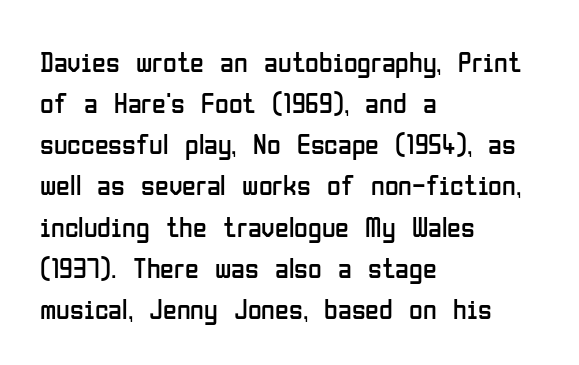
{"serif": "no", "italic": "no", "bold": "no", "weight": "regular", "width": "condensed", "stroke_contrast": "low", "x_height": "medium", "monospaced": "no", "underline": "no", "align": "left", "line_spacing": "normal", "line_spacing_ratio": 1.47, "letter_spacing": "normal", "letter_spacing_em": 0.0, "glyph_px": 28}
